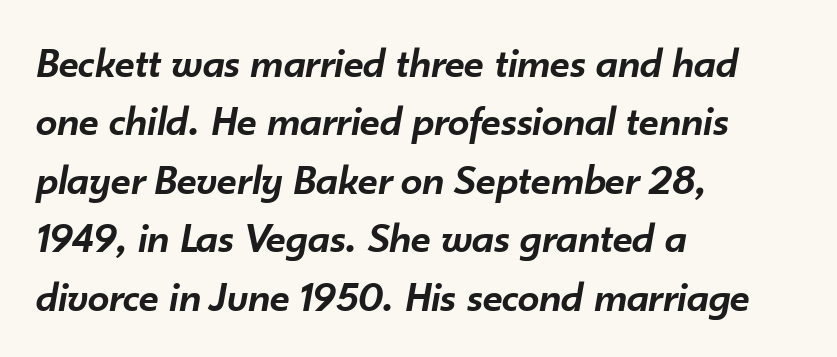
The image shows 43 px semibold type, italic (leaning right); set left-aligned, normal line spacing (1.36x), normal letter spacing, not underlined; low stroke contrast and a small x-height.
